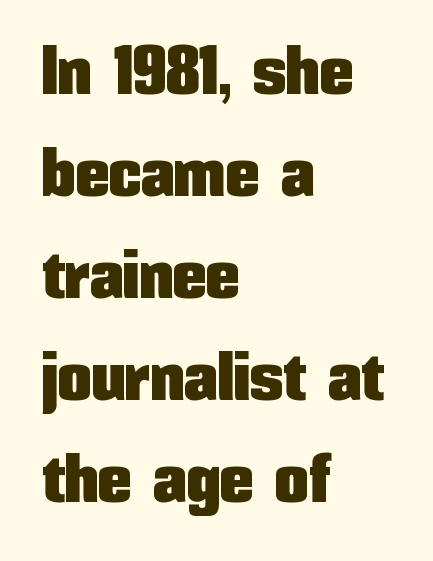
The string is rendered with underlining switched off. Spacing between characters is what you'd get straight out of the box. The typography opts for an upright posture over an oblique one. One-word summary of the alignment: left. No feet cap the strokes, marking this as sans-serif type. This sample keeps an unexceptional amount of space between lines.
